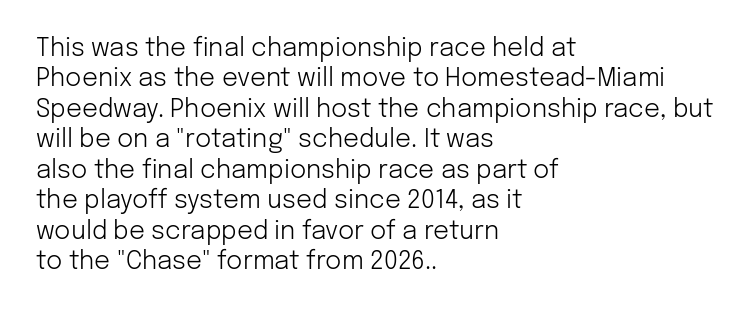
Q: Is the text bold? A: No.
Q: Is the text italic (slanted)? A: No, it is upright.
Q: Is the text underlined? A: No.
Q: How is the paragraph aligned? A: Left-aligned.
Q: Is the spacing between letters normal or unusually wide? A: Normal.
